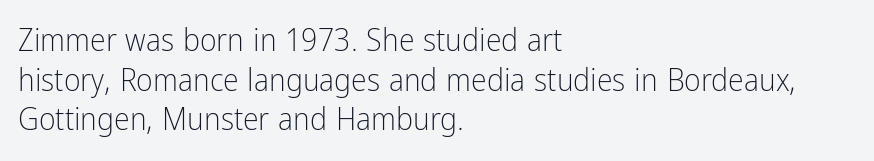
Q: Is the text bold? A: No.
Q: Is the text italic (slanted)? A: No, it is upright.
Q: Is the typeface a serif or a sans-serif typeface? A: Sans-serif.
Q: Is the text underlined? A: No.
Q: How is the paragraph aligned? A: Left-aligned.
Q: Is the spacing between letters normal or unusually wide? A: Normal.
Q: Width (condensed, normal, or wide)? A: Condensed.
Q: Stroke contrast? A: Low.
Q: x-height? A: Medium.
Q: Monospaced? A: No.
